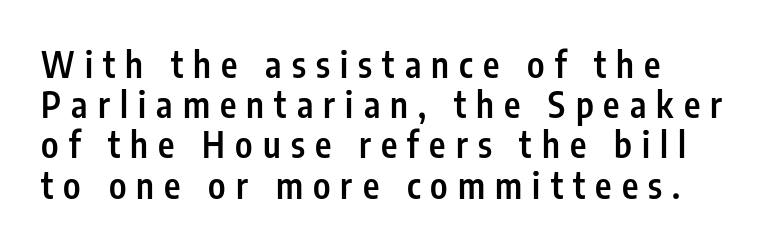
Moderately thickened strokes mark this as semibold type. Does the lettering tilt? It doesn't — this is upright. Horizontal bands of white between lines are thin slivers. Letter spacing: wide. The typeface chosen for these lines omits serifs. Looks like regular typesetting: each glyph gets only the width it needs.
